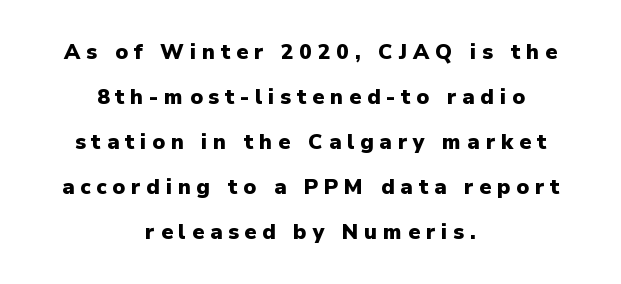
Q: Is the text bold? A: Yes.
Q: Is the text italic (slanted)? A: No, it is upright.
Q: Is the text underlined? A: No.
Q: How is the paragraph aligned? A: Centered.
Q: Is the spacing between letters normal or unusually wide? A: Unusually wide.
Q: Is the spacing between lines tight, normal or loose? A: Loose.
